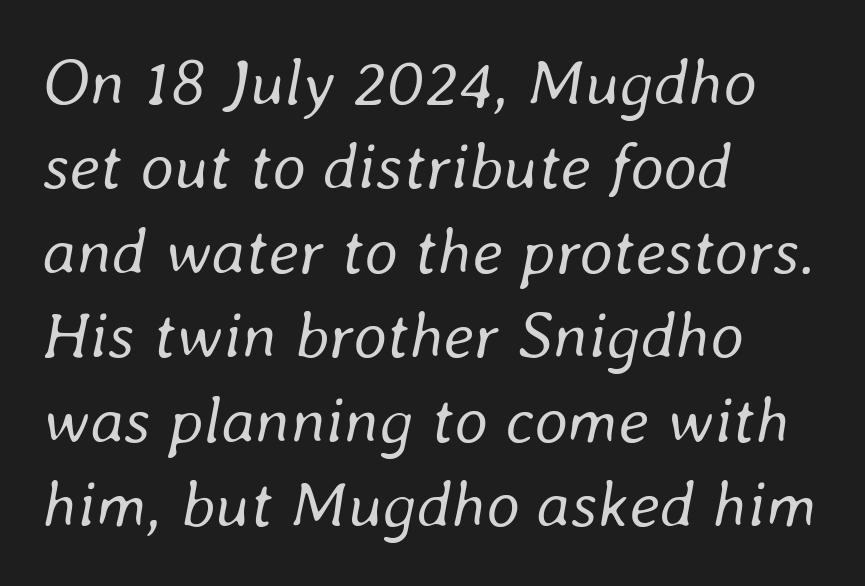
The letterforms sit at book weight or below. This sample has the flowing, uneven cadence of proportional lettering. What stands out about the letter spacing? Nothing — it is the standard amount. The glyphs are unaccompanied by any horizontal stroke below them. Leading matches the norm, producing a regular column. Tall strokes in this sample are angled rather than plumb.
